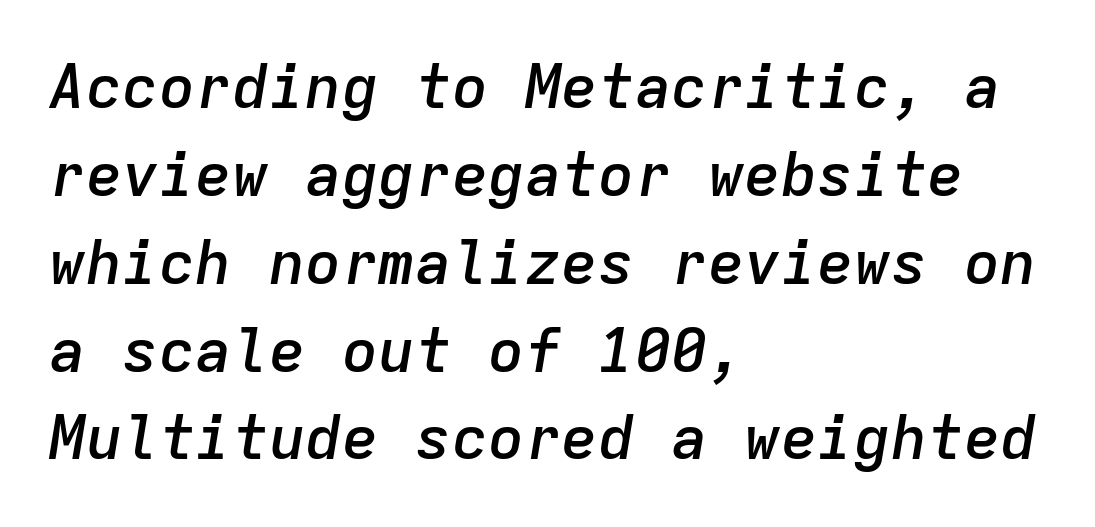
The sample has been set in demibold, a notch under bold. A normal amount of white space separates one row of letters from the next. Characters follow at the spacing the type designer built in. No word sits above an underline. The passage shown is typed in a monospace face where columns stay perfectly aligned.
